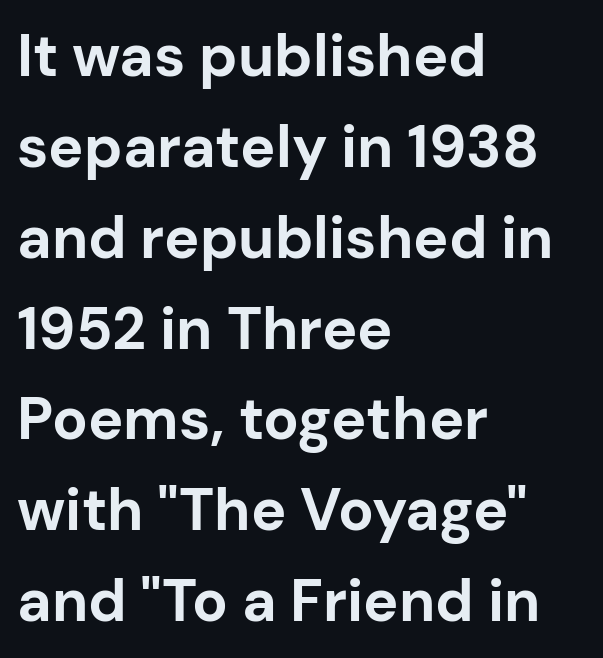
The image shows 59 px bold sans-serif type, upright; set left-aligned, normal line spacing (1.54x), normal letter spacing, not underlined; low stroke contrast and a medium x-height.
